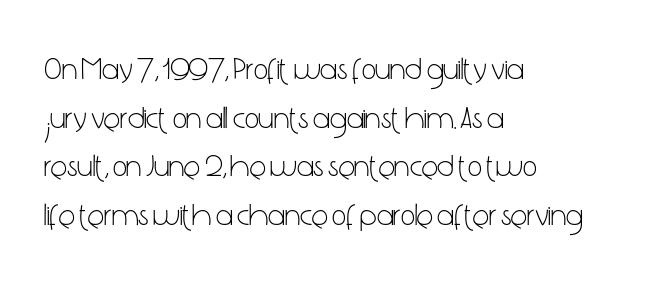
The image shows 31 px light, condensed sans-serif type, upright; set left-aligned, normal line spacing (1.57x), normal letter spacing, not underlined; low stroke contrast and a medium x-height.
